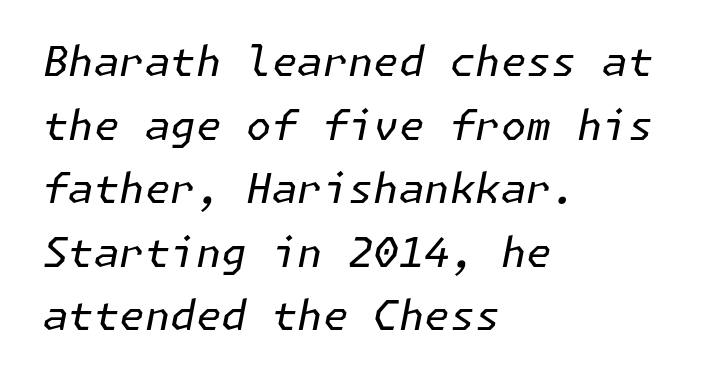
{"italic": "yes", "lean": "right", "slant_degrees": 11, "bold": "no", "weight": "regular", "width": "normal", "stroke_contrast": "low", "x_height": "medium", "underline": "no", "align": "left", "line_spacing": "normal", "line_spacing_ratio": 1.55, "letter_spacing": "normal", "letter_spacing_em": 0.0, "glyph_px": 41}
